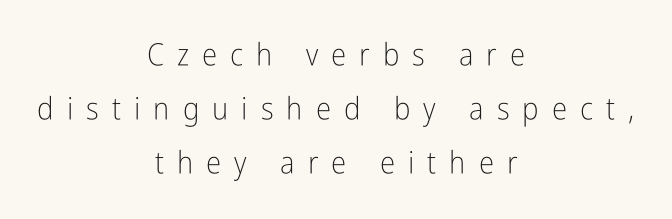
The image shows 31 px light, condensed sans-serif type, upright; set centered, line spacing 1.75x, unusually wide letter spacing (+0.42 em), not underlined; low stroke contrast and a medium x-height.
